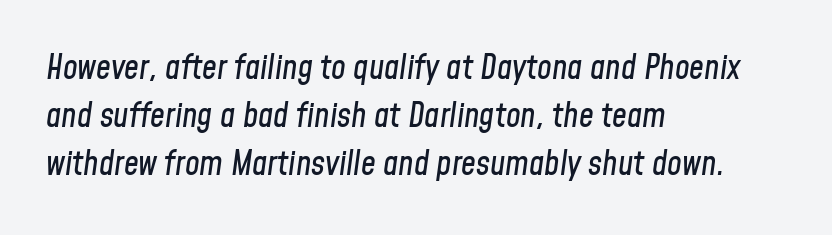
The image shows 33 px condensed type, italic (leaning right); set left-aligned, normal line spacing (1.45x), normal letter spacing, not underlined; low stroke contrast and a medium x-height.
